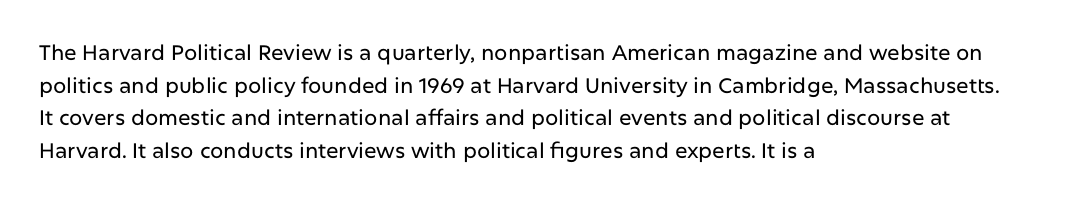
The image shows 21 px text type, upright; set left-aligned, normal line spacing (1.55x), normal letter spacing, not underlined.
